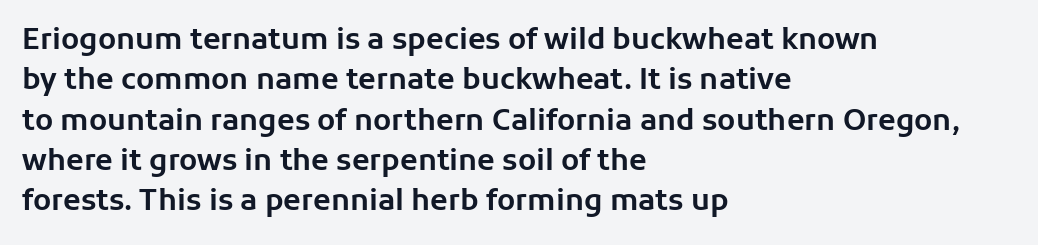
Q: Is the text italic (slanted)? A: No, it is upright.
Q: Is the typeface a serif or a sans-serif typeface? A: Sans-serif.
Q: Is the text underlined? A: No.
Q: How is the paragraph aligned? A: Left-aligned.
Q: Is the spacing between letters normal or unusually wide? A: Normal.
Q: Is the spacing between lines tight, normal or loose? A: Normal.
Q: Width (condensed, normal, or wide)? A: Normal.
Q: Stroke contrast? A: Low.
Q: x-height? A: Medium.
Q: Monospaced? A: No.
